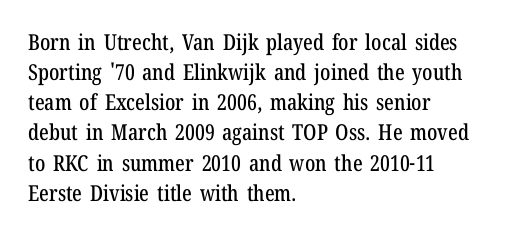
The lettering stays uniformly vertical, giving the passage a roman look. The text block is weighted toward the left margin, trailing off unevenly rightward. A typesetter would call this zero additional tracking. Evenly set lines give the paragraph a standard silhouette.
